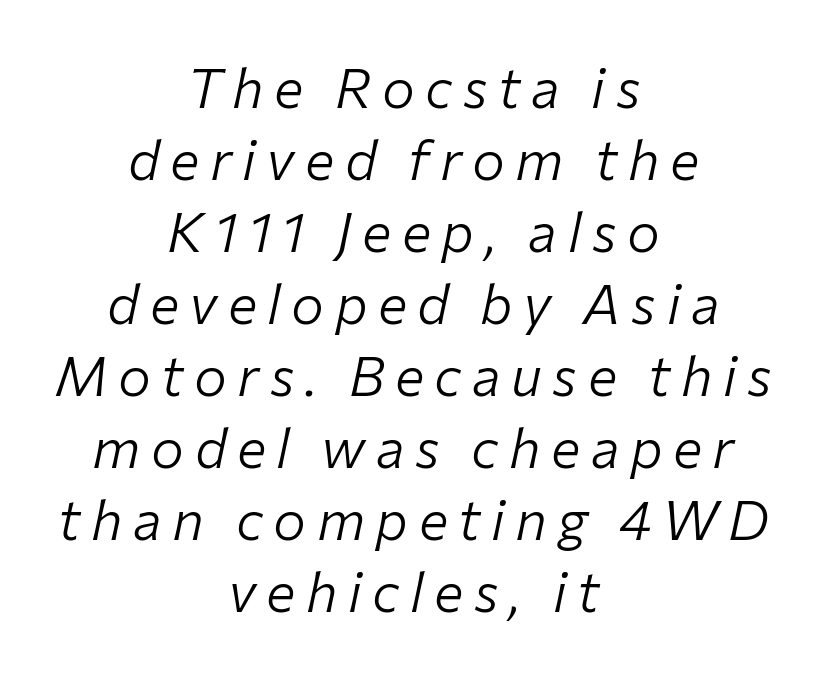
A normal amount of white space separates one row of letters from the next. Observe the lean: these are italic letterforms. Varying glyph widths throughout — classic text-font behaviour. Check the space under the baseline: it is left empty. The typeface has the unassuming heft of standard copy or less. Every row of glyphs is offset so its center matches the block's center.
